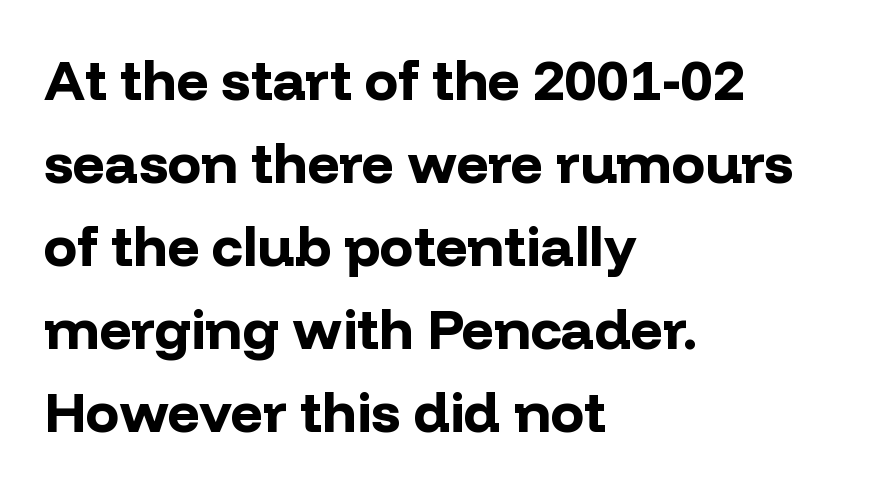
The image shows 56 px bold sans-serif type, upright; set left-aligned, normal line spacing (1.48x), normal letter spacing, not underlined; low stroke contrast and a medium x-height.
